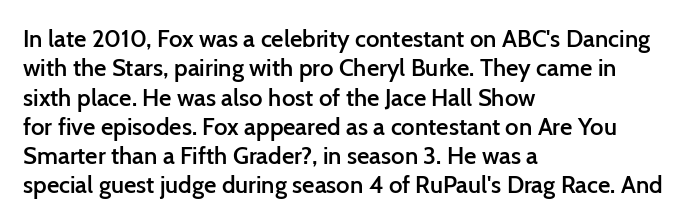
Q: Is the text bold? A: Semi-bold.
Q: Is the text italic (slanted)? A: No, it is upright.
Q: Is the text underlined? A: No.
Q: How is the paragraph aligned? A: Left-aligned.
Q: Is the spacing between letters normal or unusually wide? A: Normal.
